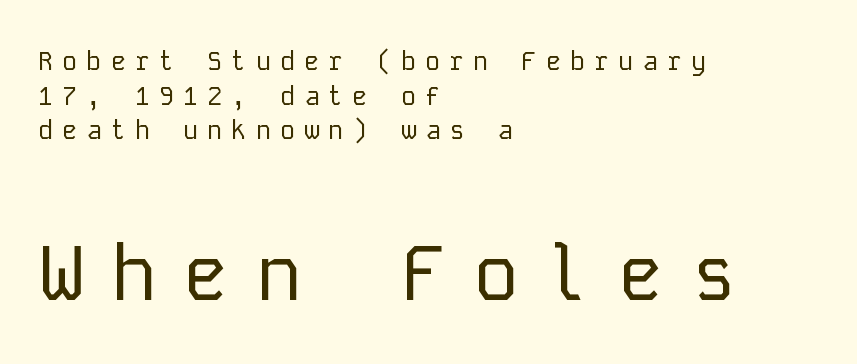
Honestly, there is no underline to notice here at all. The typography opts for an upright posture over an oblique one. These lines have a slow, spaced-out rhythm from letter to letter. These glyphs show unthickened strokes, regular width or finer.
